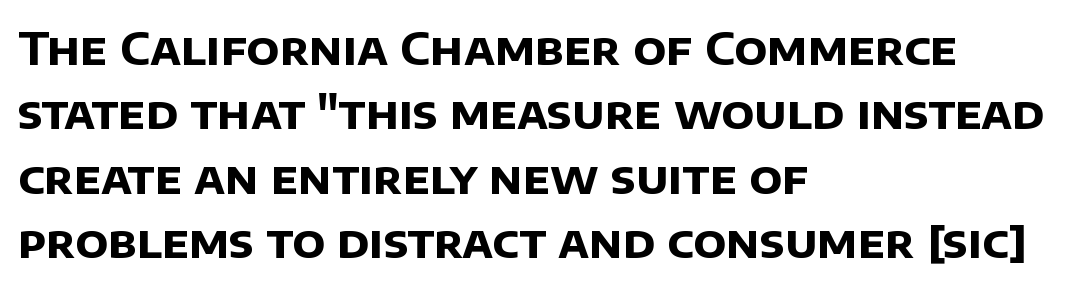
Q: Is the text bold? A: Yes.
Q: Is the typeface a serif or a sans-serif typeface? A: Sans-serif.
Q: Is the text underlined? A: No.
Q: How is the paragraph aligned? A: Left-aligned.
Q: Is the spacing between letters normal or unusually wide? A: Normal.
Q: Is the spacing between lines tight, normal or loose? A: Normal.
Q: Width (condensed, normal, or wide)? A: Normal.
Q: Stroke contrast? A: Low.
Q: x-height? A: Large.
Q: Monospaced? A: No.
